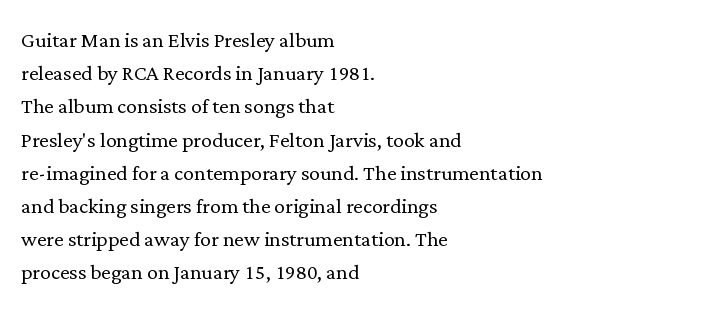
{"italic": "no", "bold": "no", "underline": "no", "align": "left", "line_spacing_ratio": 1.23, "letter_spacing": "normal", "letter_spacing_em": 0.0, "glyph_px": 27}
